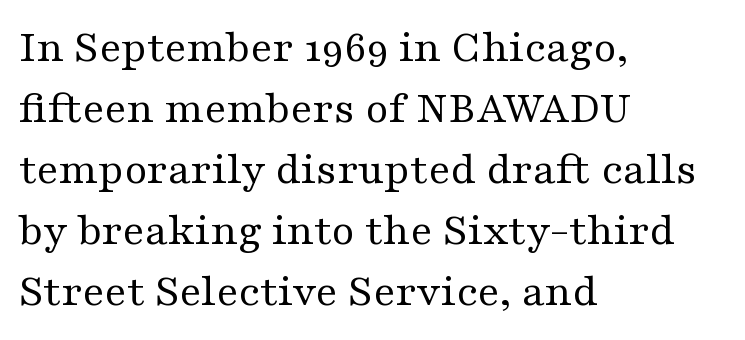
Tall strokes in this sample are plumb rather than angled. The typesetting does not lean heavy: it is not bold. Teacher's note: observe the even left margin — that is flush-left alignment. Letter spacing: default.
